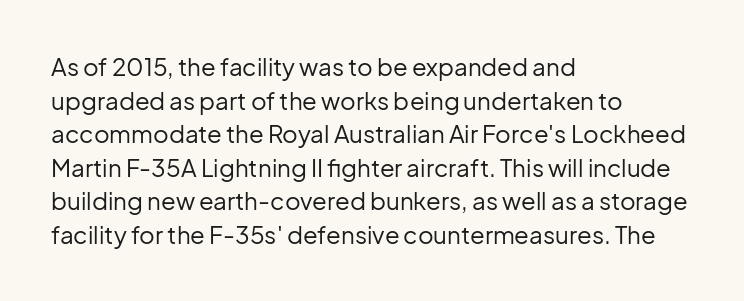
Does the copy run flush right? No — it runs flush left. Does extra space separate the letters? No, they use regular spacing. The letters look calm and open, with moderate or lighter stems. Beneath every word, the page is bare. Normally led — the rows are evenly, conventionally spaced.
